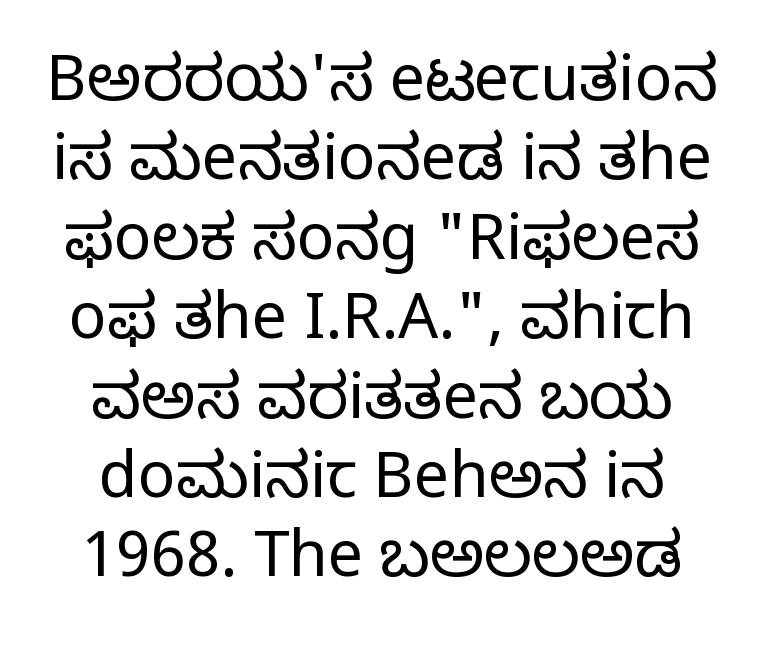
{"serif": "yes", "italic": "no", "bold": "no", "weight": "regular", "width": "normal", "stroke_contrast": "low", "x_height": "large", "monospaced": "no", "underline": "no", "line_spacing": "normal", "line_spacing_ratio": 1.26, "letter_spacing": "normal", "letter_spacing_em": 0.0, "glyph_px": 63}
